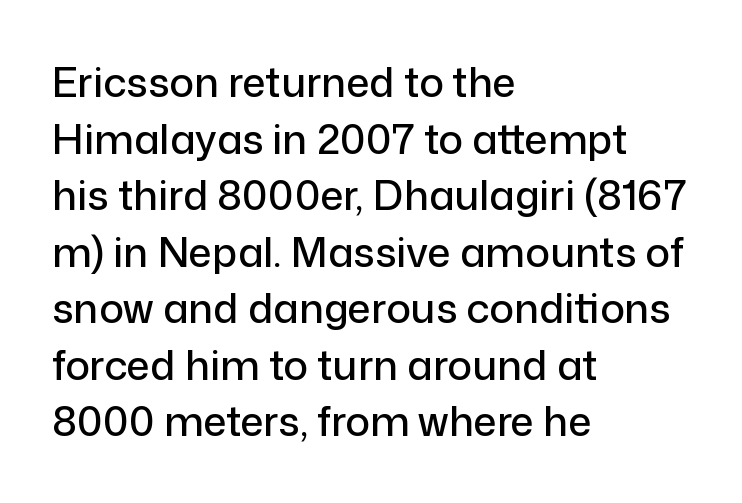
{"serif": "no", "italic": "no", "width": "normal", "stroke_contrast": "low", "x_height": "medium", "monospaced": "no", "underline": "no", "align": "left", "line_spacing": "normal", "line_spacing_ratio": 1.38, "letter_spacing": "normal", "letter_spacing_em": 0.0, "glyph_px": 41}
